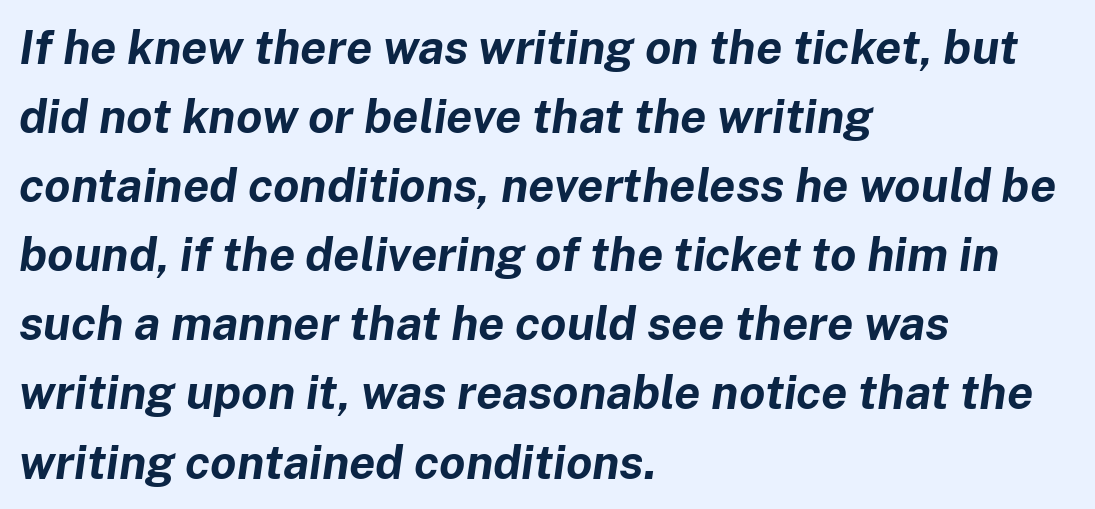
The image shows 47 px bold type, italic (leaning right); set left-aligned, normal line spacing (1.47x), normal letter spacing, not underlined; low stroke contrast and a medium x-height.
